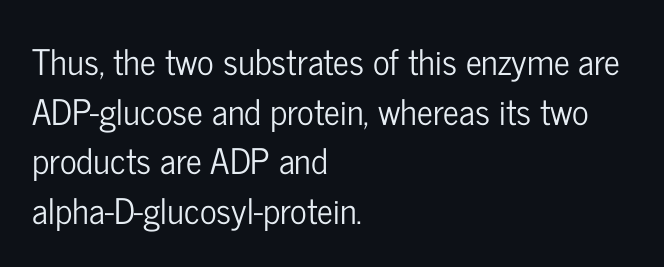
{"serif": "no", "italic": "no", "width": "condensed", "stroke_contrast": "low", "x_height": "medium", "monospaced": "no", "underline": "no", "align": "left", "line_spacing": "normal", "line_spacing_ratio": 1.42, "letter_spacing": "normal", "letter_spacing_em": 0.0, "glyph_px": 35}
